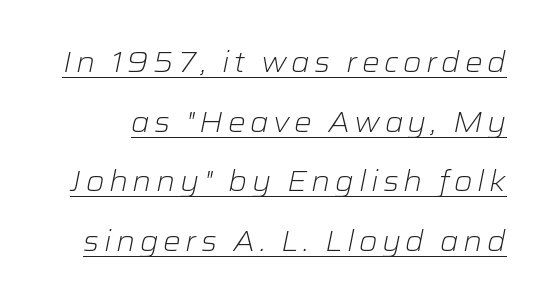
On a weight scale, this lands at 450 or below. These lines stand farther apart than default settings would place them. Each letter keeps its own natural width here, so spacing adapts to shape. Quick note: underline on.
